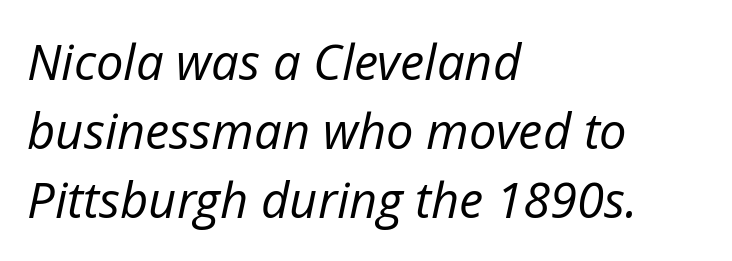
The image shows 49 px regular-weight type, italic (leaning right); set left-aligned, normal line spacing (1.41x), normal letter spacing, not underlined; low stroke contrast and a medium x-height.
